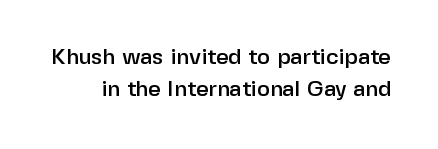
What's the leading like? Ordinary, nothing unusual. A clean baseline with only descenders dipping below it. The letters stand straight up with perfectly vertical stems. You could call the tracking neutral — neither tight nor loose.
